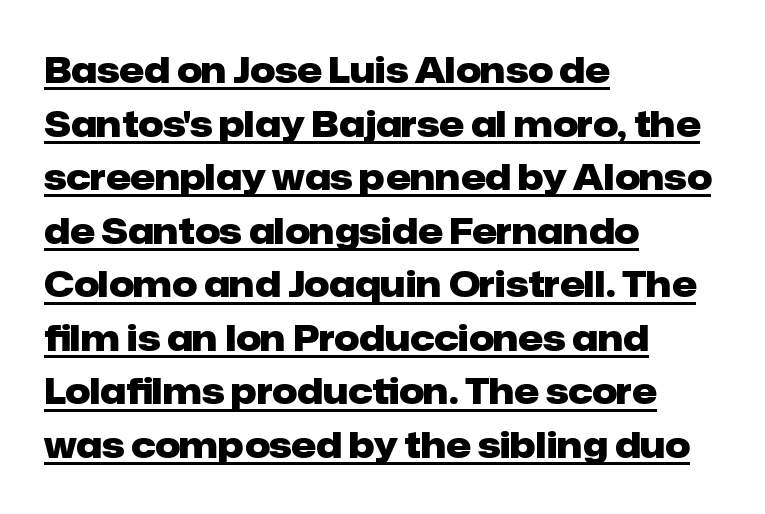
Q: Is the text bold? A: Yes.
Q: Is the text italic (slanted)? A: No, it is upright.
Q: Is the typeface a serif or a sans-serif typeface? A: Sans-serif.
Q: Is the text underlined? A: Yes.
Q: How is the paragraph aligned? A: Left-aligned.
Q: Is the spacing between letters normal or unusually wide? A: Normal.
Q: Is the spacing between lines tight, normal or loose? A: Normal.
Q: Width (condensed, normal, or wide)? A: Normal.
Q: Stroke contrast? A: Low.
Q: x-height? A: Medium.
Q: Monospaced? A: No.
